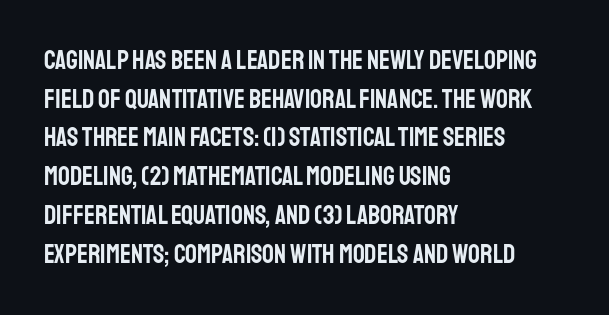
The image shows 26 px text type, upright; set left-aligned, normal line spacing (1.49x), normal letter spacing, not underlined.
